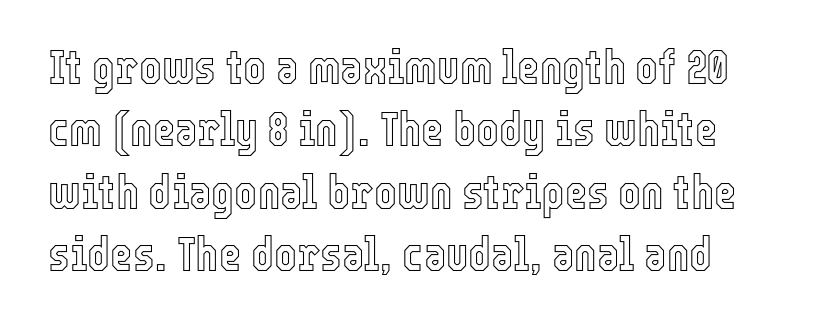
The image shows 48 px condensed type, upright; set normal line spacing (1.3x), normal letter spacing, not underlined; a medium x-height.
